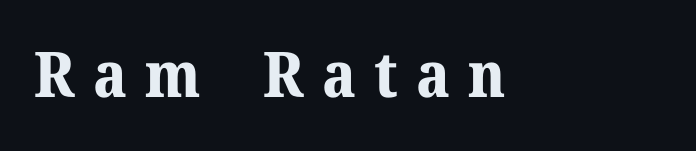
The image shows 63 px bold serif type, upright; set unusually wide letter spacing (+0.29 em), not underlined; medium stroke contrast and a medium x-height.
